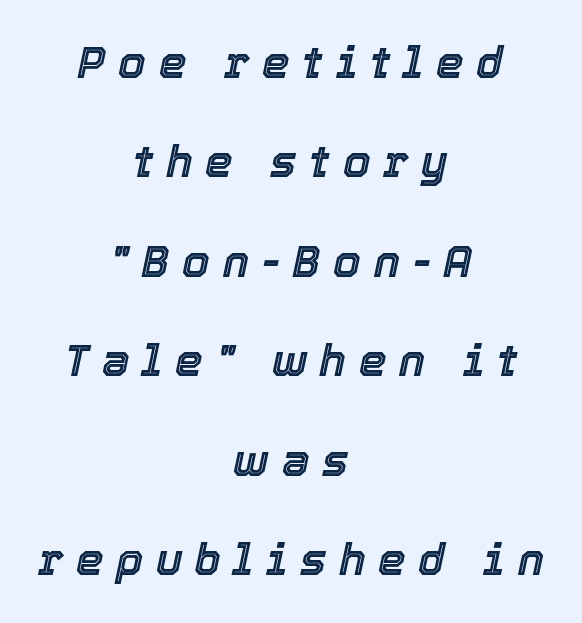
Q: Is the text italic (slanted)? A: Yes, it leans right by about 12 degrees.
Q: Is the text underlined? A: No.
Q: How is the paragraph aligned? A: Centered.
Q: Is the spacing between letters normal or unusually wide? A: Unusually wide.
Q: Is the spacing between lines tight, normal or loose? A: Loose.
Q: Width (condensed, normal, or wide)? A: Normal.
Q: x-height? A: Medium.
Q: Monospaced? A: No.
